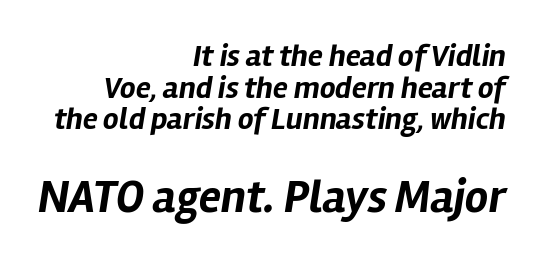
Q: Is the text bold? A: Yes.
Q: Is the text italic (slanted)? A: Yes, it leans right by about 12 degrees.
Q: Is the text underlined? A: No.
Q: How is the paragraph aligned? A: Right-aligned.
Q: Is the spacing between letters normal or unusually wide? A: Normal.
Q: Is the spacing between lines tight, normal or loose? A: Tight.
Q: Which block of text is set in a larger size, the first (top) or the second (bottom)? A: The second (bottom) one.
Q: Width (condensed, normal, or wide)? A: Normal.
Q: Stroke contrast? A: Low.
Q: x-height? A: Medium.
Q: Monospaced? A: No.
